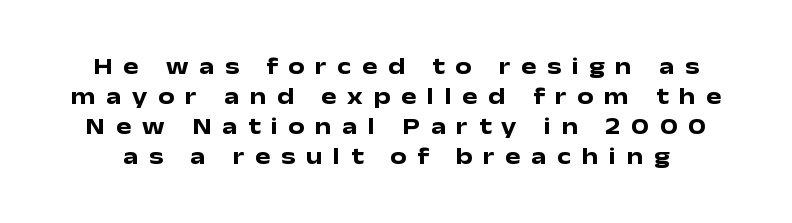
These lines sit exactly where default settings would place them. Is there any slant? The stems are plumb. Beneath every word, the page is bare. Here the glyphs are tracked loosely, breaking word shapes into spaced letters.
